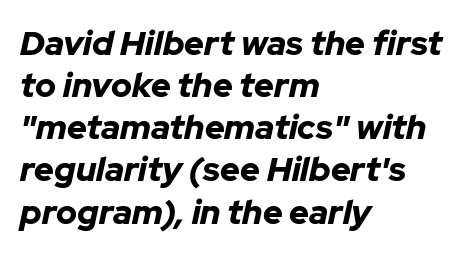
Heft: maximum for text — a bold. The setting favours the left margin, as ordinary paragraphs usually do. Emphasis-style slanted type is in use. The letters advance in unequal steps, a hallmark of proportional type. Plain, unruled lines of type. Spacing between characters is what you'd get straight out of the box.
